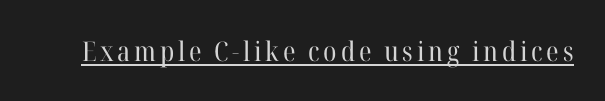
The image shows 27 px text type, upright; set underlined.
